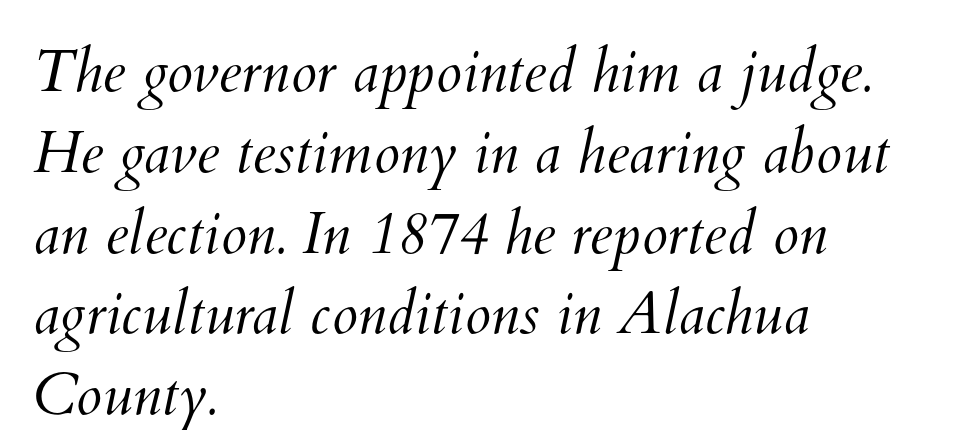
Q: Is the text bold? A: No.
Q: Is the text underlined? A: No.
Q: How is the paragraph aligned? A: Left-aligned.
Q: Is the spacing between letters normal or unusually wide? A: Normal.
Q: Is the spacing between lines tight, normal or loose? A: Normal.
Q: Width (condensed, normal, or wide)? A: Normal.
Q: Stroke contrast? A: Medium.
Q: x-height? A: Small.
Q: Monospaced? A: No.
